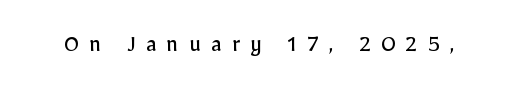
The image shows 25 px text type, upright; set unusually wide letter spacing (+0.39 em), not underlined.
